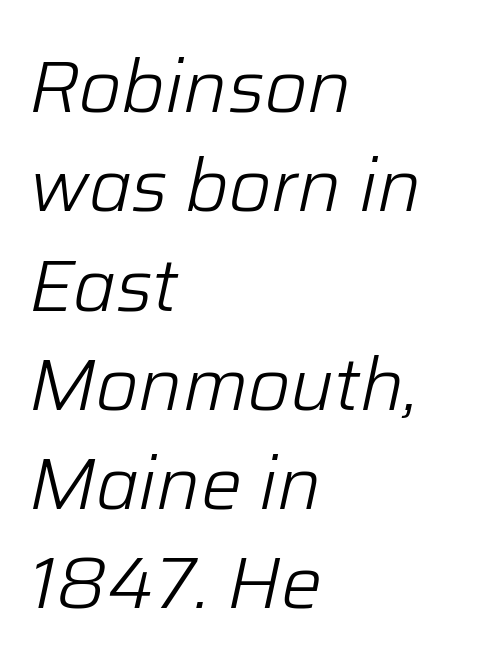
The image shows 73 px light type, italic (leaning right); set left-aligned, normal line spacing (1.36x), normal letter spacing, not underlined; low stroke contrast and a medium x-height.
